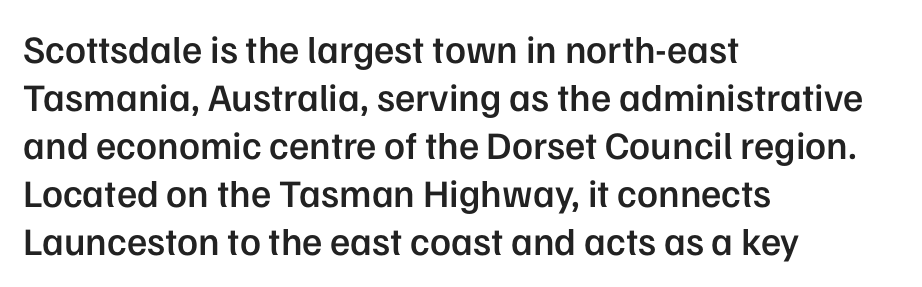
Varying glyph widths throughout — classic text-font behaviour. Caption: semibold face, moderately heavy strokes. The gaps between neighbouring characters are ordinary and unremarkable. Check under the words: just untouched page. The typography opts for an upright posture over an oblique one.
